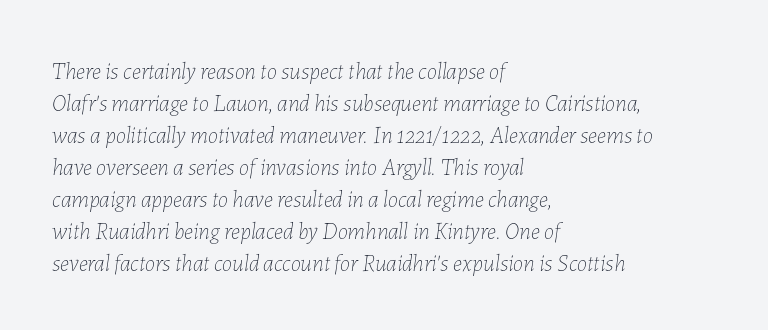
The image shows 23 px text type, italic (leaning right); set left-aligned, normal line spacing (1.39x), normal letter spacing, not underlined.
